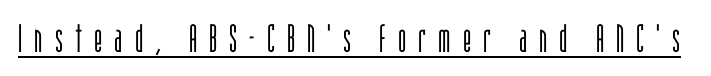
Q: Is the text bold? A: No.
Q: Is the text italic (slanted)? A: No, it is upright.
Q: Is the typeface a serif or a sans-serif typeface? A: Sans-serif.
Q: Is the text underlined? A: Yes.
Q: Is the spacing between letters normal or unusually wide? A: Unusually wide.
Q: Width (condensed, normal, or wide)? A: Condensed.
Q: Stroke contrast? A: Low.
Q: x-height? A: Large.
Q: Monospaced? A: No.
